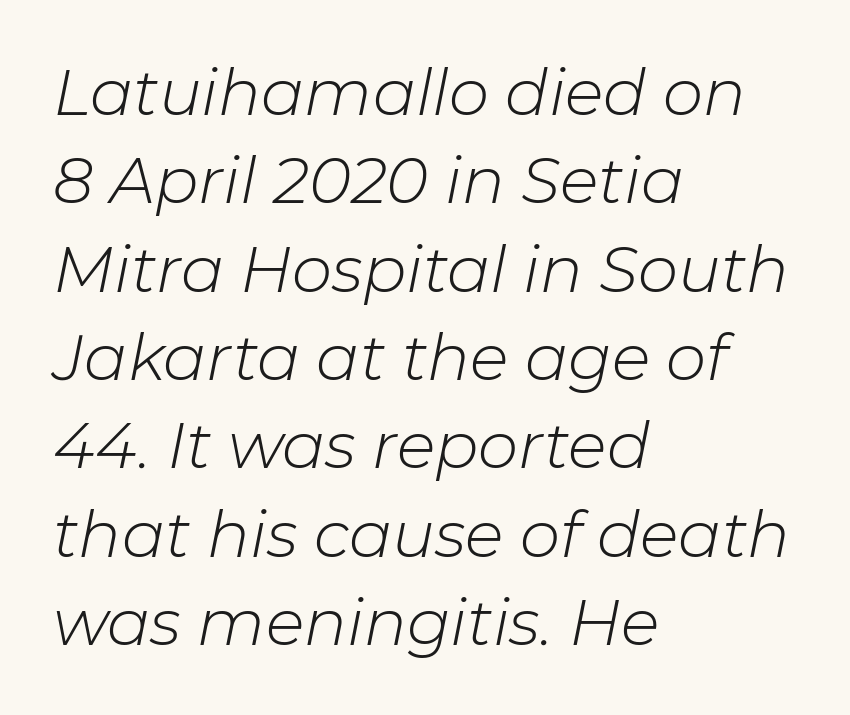
Q: Is the text bold? A: No.
Q: Is the text italic (slanted)? A: Yes, it leans right by about 11 degrees.
Q: Is the text underlined? A: No.
Q: How is the paragraph aligned? A: Left-aligned.
Q: Is the spacing between letters normal or unusually wide? A: Normal.
Q: Is the spacing between lines tight, normal or loose? A: Normal.
Q: Width (condensed, normal, or wide)? A: Normal.
Q: Stroke contrast? A: Low.
Q: x-height? A: Medium.
Q: Monospaced? A: No.
